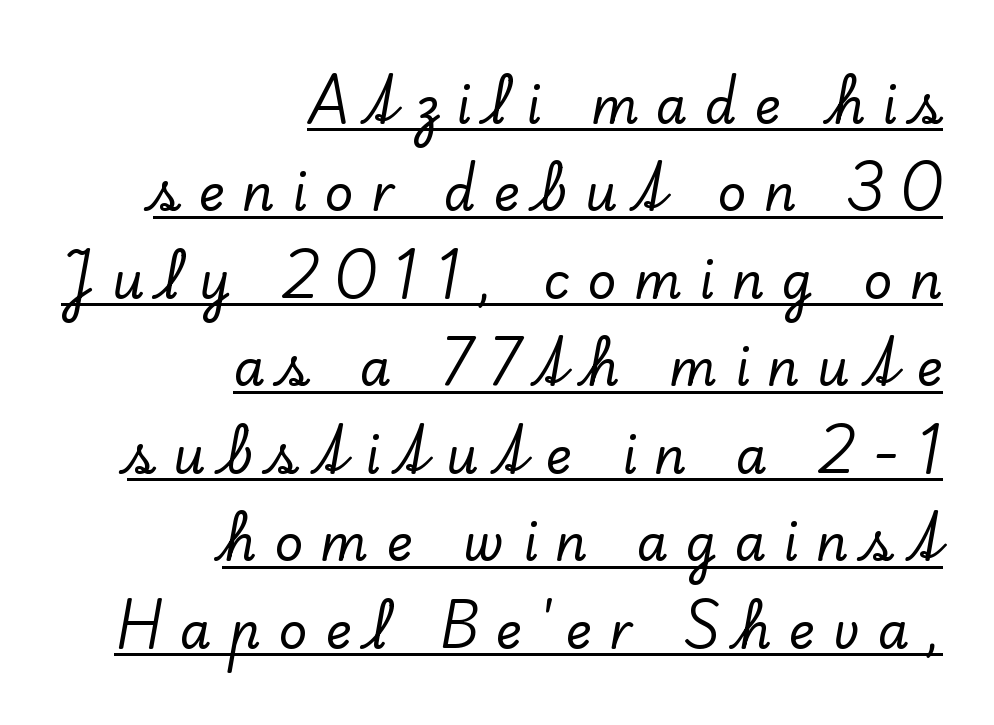
Line endings align vertically; line beginnings do not. Short note: letters widely spaced. A rule runs beneath these lines of type. Are there feet on the stems? There are — it's a serif.
